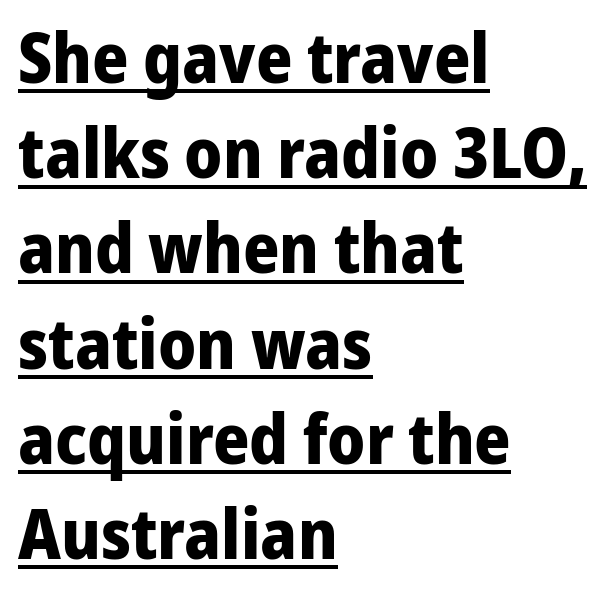
The image shows 70 px bold sans-serif type, upright; set left-aligned, normal line spacing (1.36x), normal letter spacing, underlined; low stroke contrast and a medium x-height.
